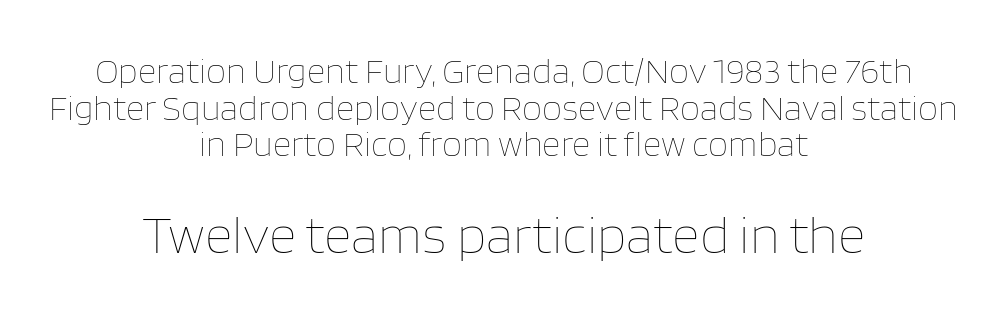
Summary of weight: not heavy and not bold. Words float on clear page, feet unadorned. The lines are packed closely together with very little leading. Ordinary non-slanted type is in use. The composition opens small and finishes big. The passage shown is typed in a proportional face where columns would drift.
